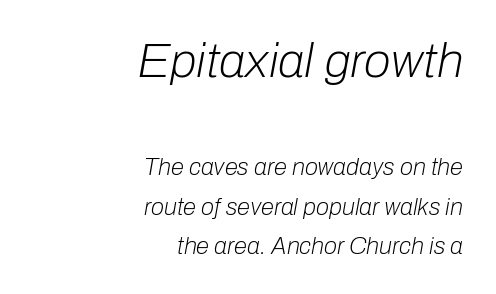
The image shows 49 px light type, italic (leaning right); set right-aligned, normal line spacing (1.65x), normal letter spacing, not underlined; the first (top) block is 2.04x larger; low stroke contrast and a medium x-height.
